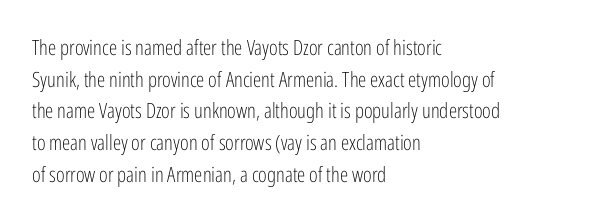
Style check: upright. Leftover space on each line is placed entirely after the last word. The rows are spaced the way most documents space them. The font is comparable to plain body text, perhaps lighter. Honestly, there is no underline to notice here at all. Nobody touched the tracking dial on this one.
